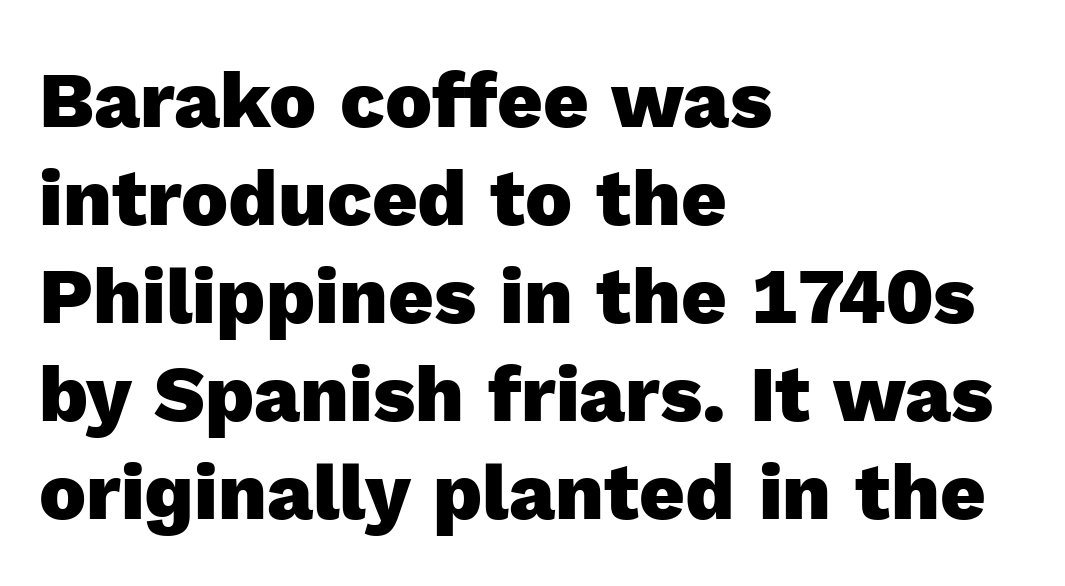
{"serif": "no", "italic": "no", "bold": "yes", "weight": "heavy", "width": "normal", "x_height": "medium", "monospaced": "no", "underline": "no", "align": "left", "line_spacing_ratio": 1.24, "letter_spacing": "normal", "letter_spacing_em": 0.0, "glyph_px": 79}
